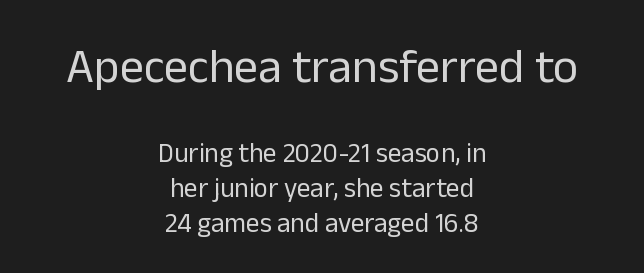
Q: Is the text bold? A: No.
Q: Is the text italic (slanted)? A: No, it is upright.
Q: Is the typeface a serif or a sans-serif typeface? A: Sans-serif.
Q: Is the text underlined? A: No.
Q: How is the paragraph aligned? A: Centered.
Q: Is the spacing between letters normal or unusually wide? A: Normal.
Q: Is the spacing between lines tight, normal or loose? A: Normal.
Q: Which block of text is set in a larger size, the first (top) or the second (bottom)? A: The first (top) one.
Q: Width (condensed, normal, or wide)? A: Normal.
Q: Stroke contrast? A: Low.
Q: x-height? A: Medium.
Q: Monospaced? A: No.
